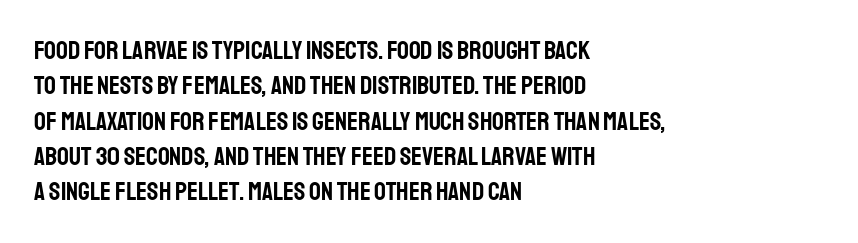
The passage shown stacks its lines at a standard gap. These lines stack with their left ends in a neat column. A roman cut, with each character standing at attention. Caption: standard tracking, unaltered. Words float on clear page, feet unadorned.
